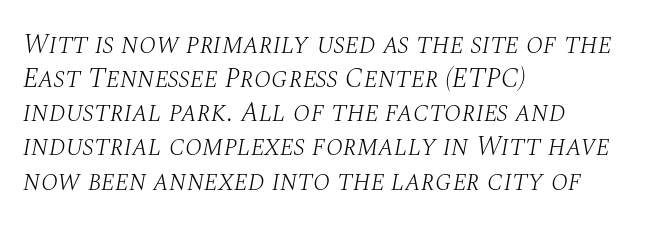
Check the space under the baseline: it is left empty. Heaviness? Minimal to ordinary, like unemphasized prose. Yep, that's italic — everything's leaning. The typeface chosen for these lines features serifs.
